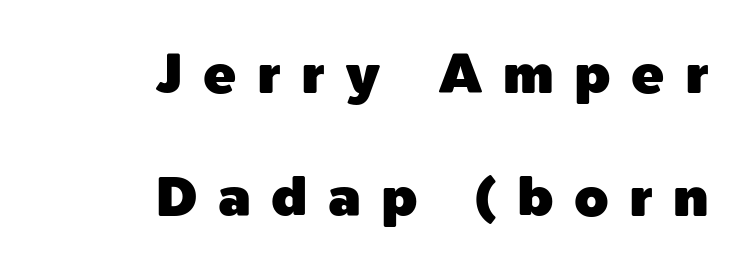
The image shows 55 px sans-serif type, upright; set right-aligned, loose line spacing (2.23x), unusually wide letter spacing (+0.37 em), not underlined; a medium x-height.
